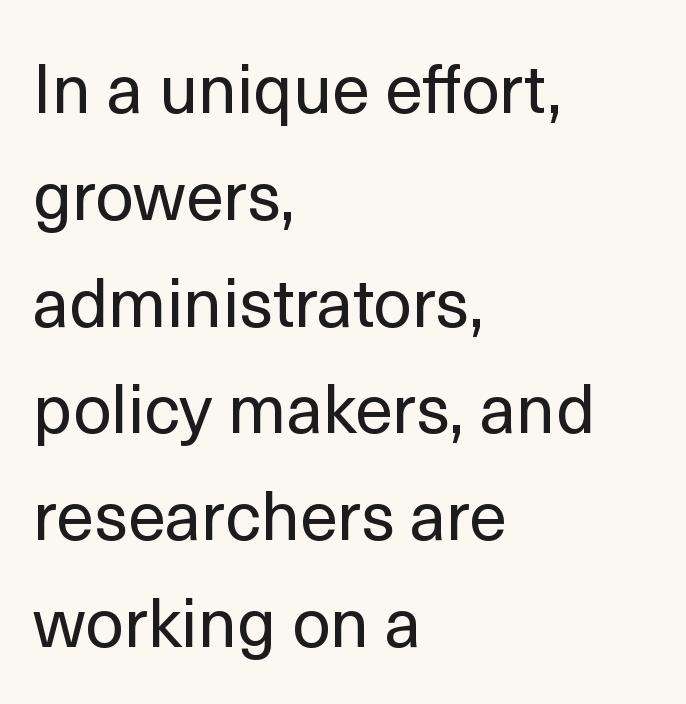
Weight: in the light-to-regular range. The rendering uses natural spacing where letterforms have individual widths. Each new line begins a customary step beneath the previous one. Just letters on the line, the space beneath them empty. This rendering leaves character spacing at its baseline value.
